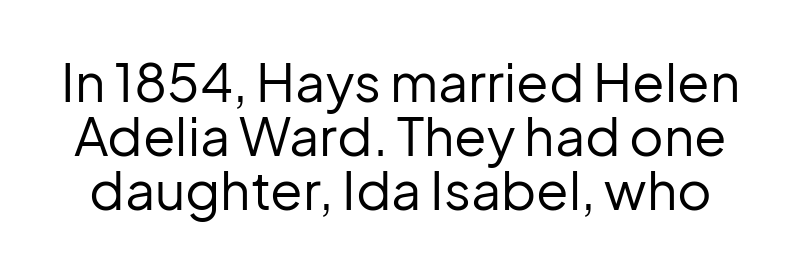
Tall strokes in this sample are plumb rather than angled. No chunkiness to these letters — they're not bold. Do the characters align in a grid? No, the font is proportional. In terms of letterspacing, this is plain default setting. Baseline-to-baseline distance is barely more than the letter height.
